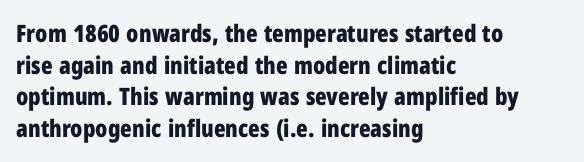
Q: Is the text bold? A: Yes.
Q: Is the text italic (slanted)? A: No, it is upright.
Q: Is the text underlined? A: No.
Q: How is the paragraph aligned? A: Left-aligned.
Q: Is the spacing between letters normal or unusually wide? A: Normal.
Q: Is the spacing between lines tight, normal or loose? A: Normal.
